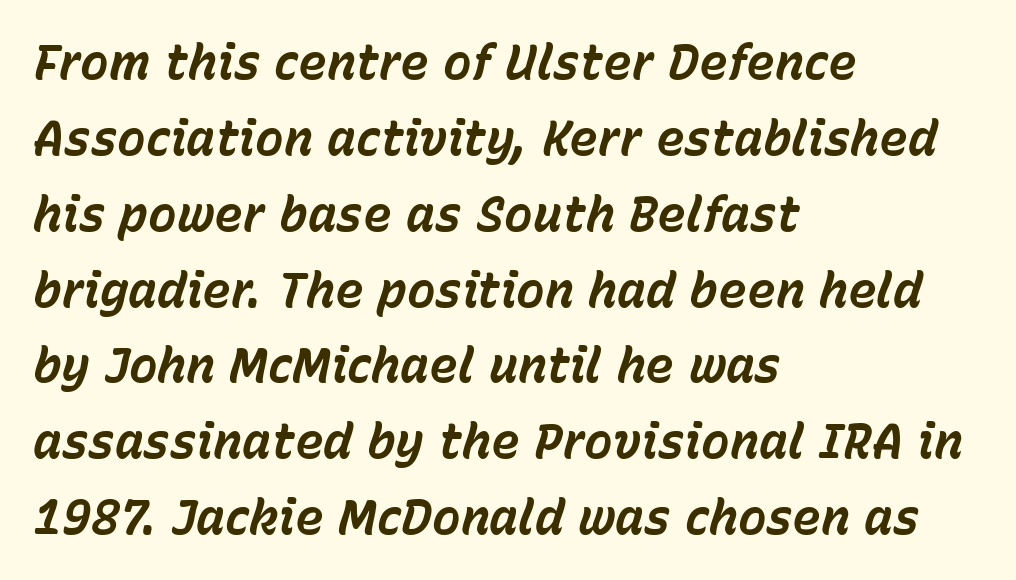
Q: Is the text bold? A: Yes.
Q: Is the text italic (slanted)? A: Yes, it leans right by about 15 degrees.
Q: Is the text underlined? A: No.
Q: How is the paragraph aligned? A: Left-aligned.
Q: Is the spacing between letters normal or unusually wide? A: Normal.
Q: Is the spacing between lines tight, normal or loose? A: Normal.
Q: Width (condensed, normal, or wide)? A: Normal.
Q: Stroke contrast? A: Low.
Q: x-height? A: Medium.
Q: Monospaced? A: No.
